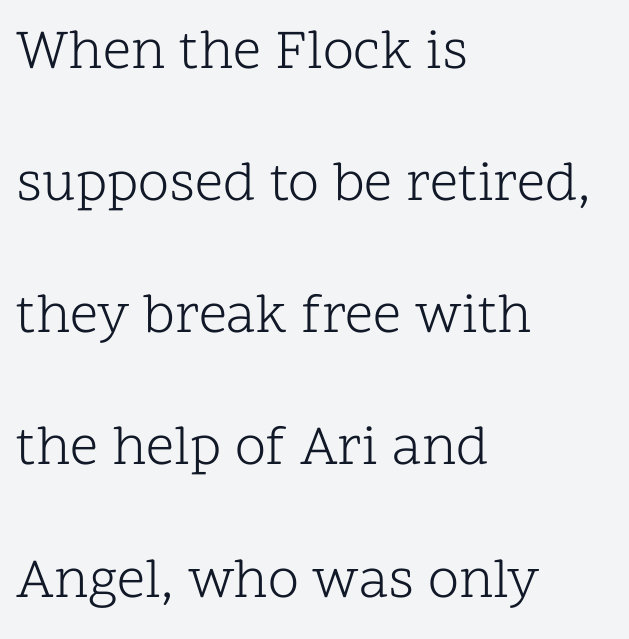
Q: Is the text bold? A: No.
Q: Is the text italic (slanted)? A: No, it is upright.
Q: Is the typeface a serif or a sans-serif typeface? A: Serif.
Q: Is the text underlined? A: No.
Q: How is the paragraph aligned? A: Left-aligned.
Q: Is the spacing between letters normal or unusually wide? A: Normal.
Q: Is the spacing between lines tight, normal or loose? A: Loose.
Q: Width (condensed, normal, or wide)? A: Normal.
Q: Stroke contrast? A: Low.
Q: x-height? A: Medium.
Q: Monospaced? A: No.
